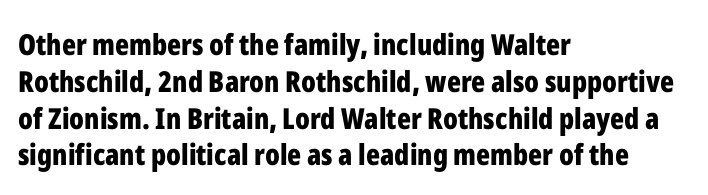
Q: Is the text bold? A: Yes.
Q: Is the text italic (slanted)? A: No, it is upright.
Q: Is the typeface a serif or a sans-serif typeface? A: Sans-serif.
Q: Is the text underlined? A: No.
Q: How is the paragraph aligned? A: Left-aligned.
Q: Is the spacing between letters normal or unusually wide? A: Normal.
Q: Is the spacing between lines tight, normal or loose? A: Normal.
Q: Width (condensed, normal, or wide)? A: Condensed.
Q: Stroke contrast? A: Low.
Q: x-height? A: Medium.
Q: Monospaced? A: No.
